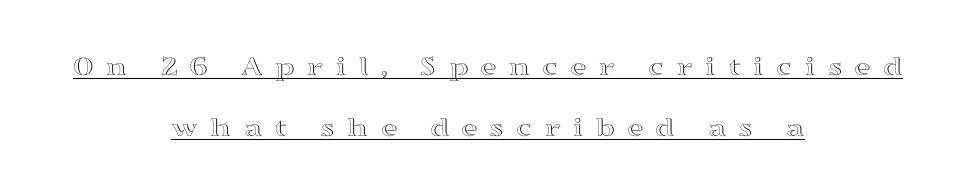
The image shows 29 px wide type, upright; set centered, loose line spacing (2.1x), unusually wide letter spacing (+0.4 em), underlined; a medium x-height.
